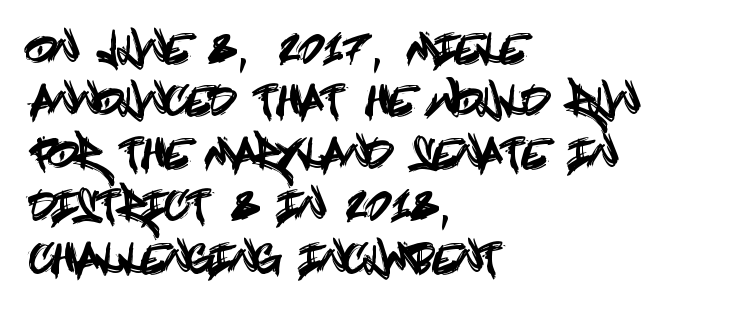
{"serif": "no", "width": "condensed", "x_height": "large", "underline": "no", "align": "left", "line_spacing": "normal", "line_spacing_ratio": 1.31, "letter_spacing": "normal", "letter_spacing_em": 0.0, "glyph_px": 40}
